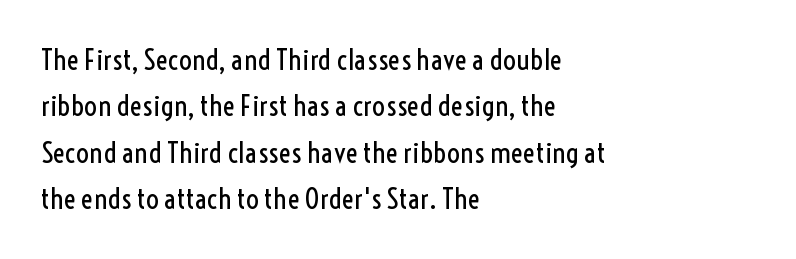
Q: Is the text bold? A: No.
Q: Is the text italic (slanted)? A: No, it is upright.
Q: Is the typeface a serif or a sans-serif typeface? A: Sans-serif.
Q: Is the text underlined? A: No.
Q: How is the paragraph aligned? A: Left-aligned.
Q: Is the spacing between letters normal or unusually wide? A: Normal.
Q: Is the spacing between lines tight, normal or loose? A: Normal.
Q: Width (condensed, normal, or wide)? A: Condensed.
Q: x-height? A: Medium.
Q: Monospaced? A: No.
